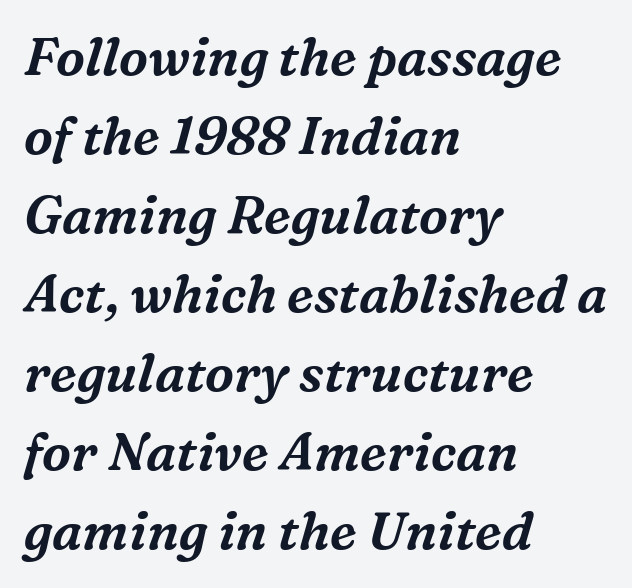
The image shows 52 px serif type, italic (leaning right); set left-aligned, normal line spacing (1.52x), normal letter spacing, not underlined; medium stroke contrast and a medium x-height.
